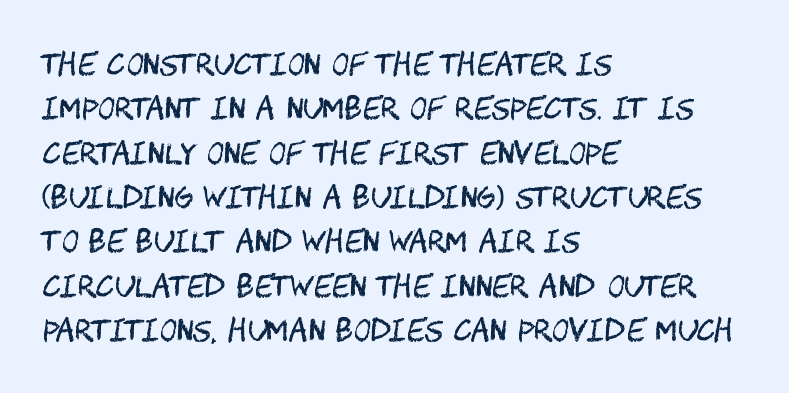
{"serif": "no", "italic": "no", "bold": "no", "weight": "regular", "width": "condensed", "stroke_contrast": "medium", "x_height": "large", "underline": "no", "align": "left", "line_spacing": "normal", "line_spacing_ratio": 1.53, "letter_spacing": "normal", "letter_spacing_em": 0.0, "glyph_px": 29}
